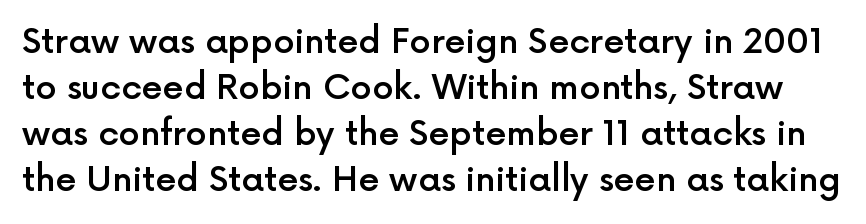
The image shows 34 px semibold sans-serif type, upright; set normal line spacing (1.35x), normal letter spacing, not underlined; a medium x-height.
